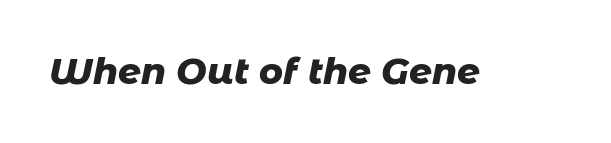
The image shows 36 px heavy type, italic (leaning right); set normal letter spacing, not underlined; low stroke contrast and a medium x-height.
